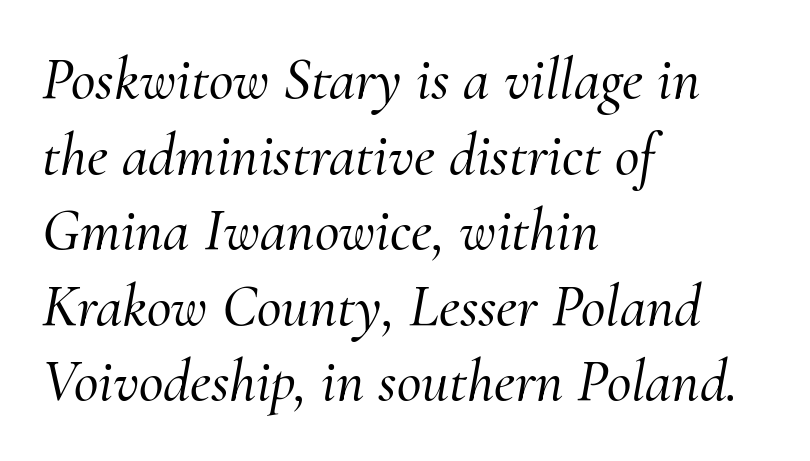
{"serif": "yes", "italic": "yes", "lean": "right", "slant_degrees": 10, "width": "normal", "stroke_contrast": "medium", "x_height": "small", "monospaced": "no", "underline": "no", "align": "left", "line_spacing": "normal", "line_spacing_ratio": 1.26, "letter_spacing": "normal", "letter_spacing_em": 0.0, "glyph_px": 60}
